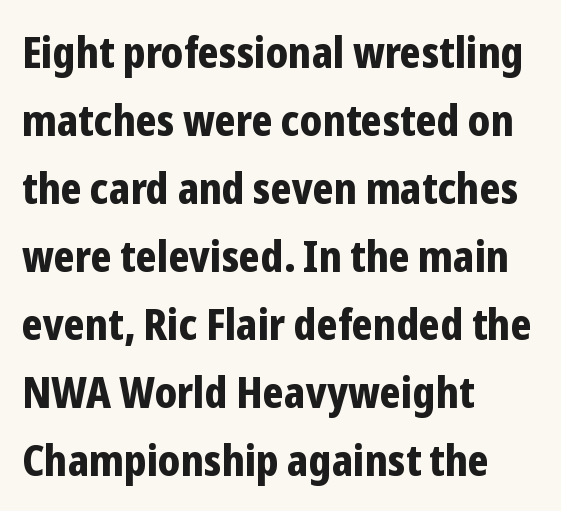
The image shows 43 px bold, condensed sans-serif type, upright; set left-aligned, normal line spacing (1.58x), normal letter spacing, not underlined; low stroke contrast and a medium x-height.
